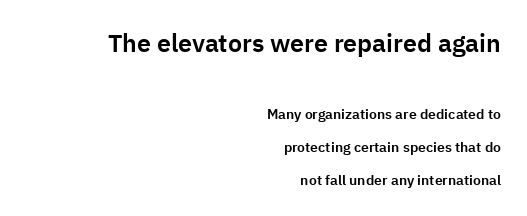
{"italic": "no", "underline": "no", "align": "right", "line_spacing": "loose", "line_spacing_ratio": 2.34, "letter_spacing": "normal", "letter_spacing_em": 0.0, "larger_block": "first", "size_ratio": 1.79, "glyph_px": 25}
